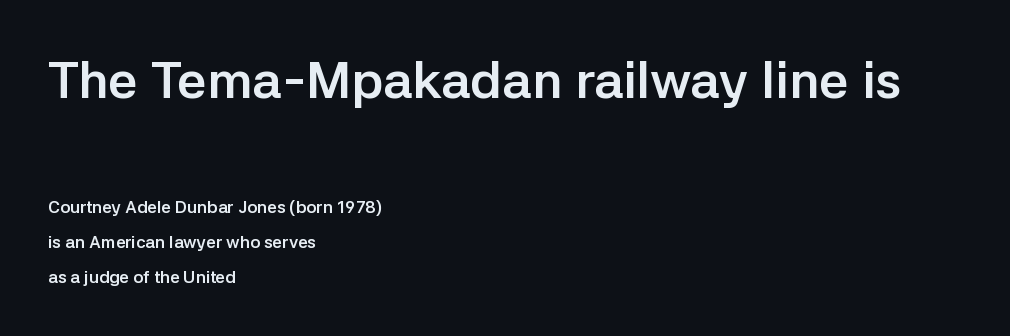
{"serif": "no", "italic": "no", "bold": "yes", "weight": "semibold", "width": "normal", "stroke_contrast": "low", "x_height": "medium", "monospaced": "no", "underline": "no", "align": "left", "line_spacing": "loose", "line_spacing_ratio": 2.05, "letter_spacing": "normal", "letter_spacing_em": 0.0, "larger_block": "first", "size_ratio": 3.06, "glyph_px": 52}
